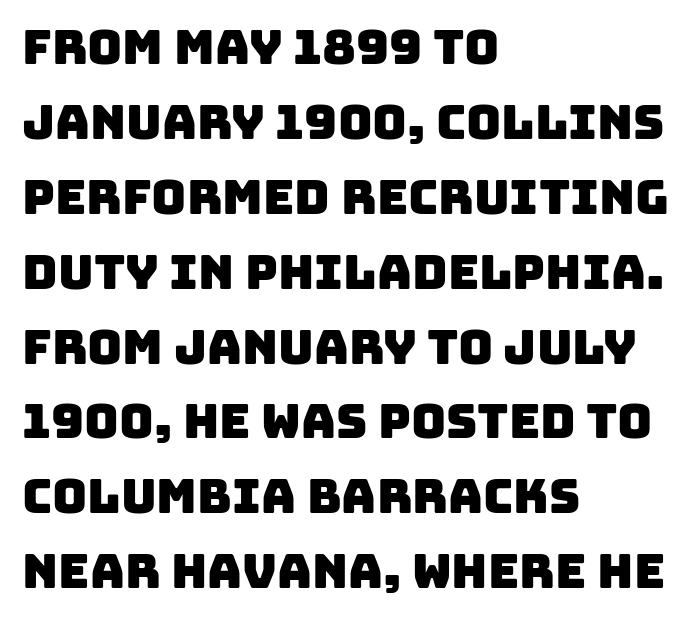
{"serif": "no", "width": "normal", "stroke_contrast": "low", "x_height": "large", "monospaced": "no", "underline": "no", "align": "left", "line_spacing": "normal", "line_spacing_ratio": 1.56, "letter_spacing": "normal", "letter_spacing_em": 0.0, "glyph_px": 48}
